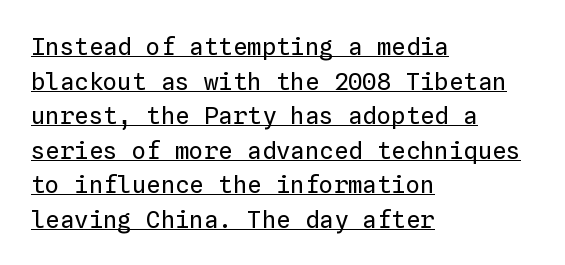
Does the leading feel generous? No, just average. This sample uses plain, unmodified letter spacing. The cut favours lightness, reaching ordinary text weight at its darkest. Line beginnings align vertically; line endings do not. Posture: upright roman.
